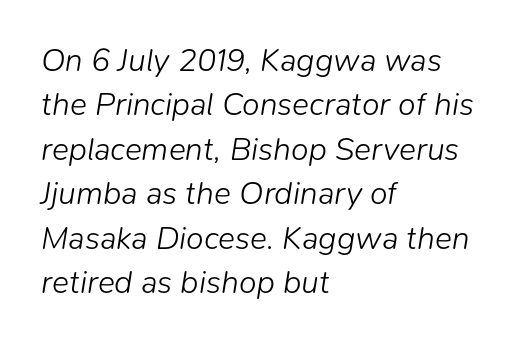
Q: Is the text bold? A: No.
Q: Is the text italic (slanted)? A: Yes, it leans right by about 9 degrees.
Q: Is the text underlined? A: No.
Q: How is the paragraph aligned? A: Left-aligned.
Q: Is the spacing between letters normal or unusually wide? A: Normal.
Q: Is the spacing between lines tight, normal or loose? A: Normal.
Q: Width (condensed, normal, or wide)? A: Normal.
Q: Stroke contrast? A: Low.
Q: x-height? A: Medium.
Q: Monospaced? A: No.
